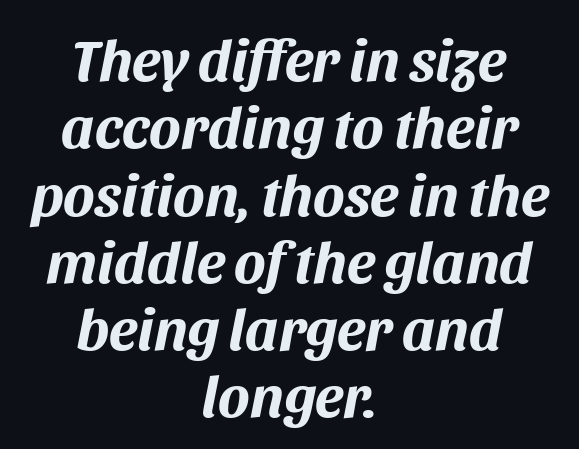
The image shows 59 px bold type, italic (leaning right); set centered, tight line spacing (1.14x), normal letter spacing, not underlined; medium stroke contrast and a large x-height.
